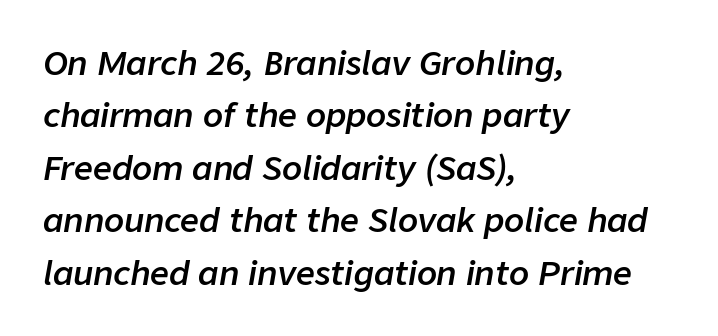
{"italic": "yes", "lean": "right", "slant_degrees": 9, "bold": "semi", "weight": "semibold", "width": "normal", "stroke_contrast": "low", "x_height": "medium", "monospaced": "no", "underline": "no", "align": "left", "line_spacing": "normal", "line_spacing_ratio": 1.59, "letter_spacing": "normal", "letter_spacing_em": 0.0, "glyph_px": 33}
